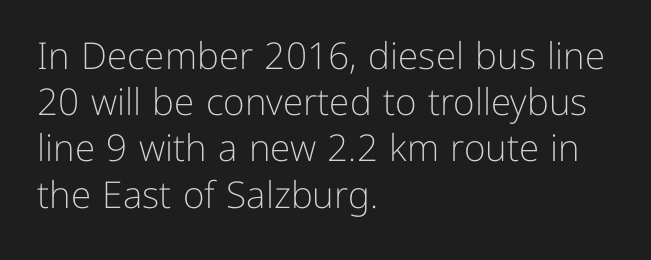
Nope, no serifs anywhere on these letters. Line spacing here is normal. The zone under the glyphs is completely vacant. Is the type heavy? It reads as light-to-regular instead. The lines in this sample share a left origin and differ only in where they stop.
